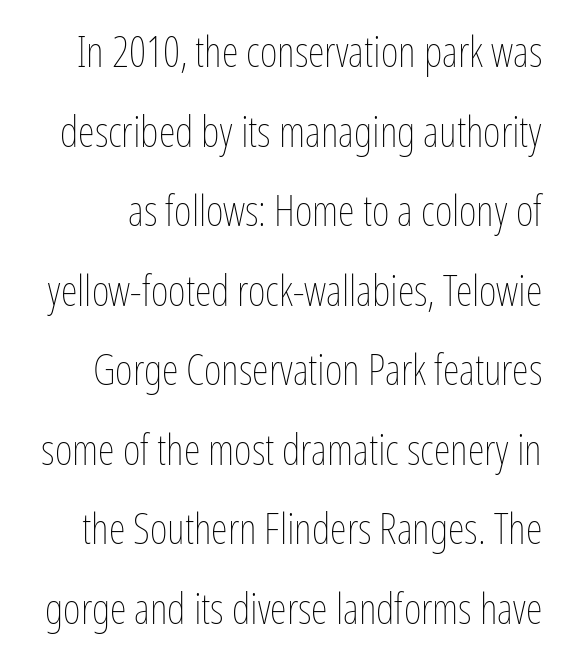
{"italic": "no", "bold": "no", "weight": "thin", "width": "condensed", "stroke_contrast": "low", "x_height": "medium", "monospaced": "no", "underline": "no", "line_spacing_ratio": 1.85, "letter_spacing": "normal", "letter_spacing_em": 0.0, "glyph_px": 43}
